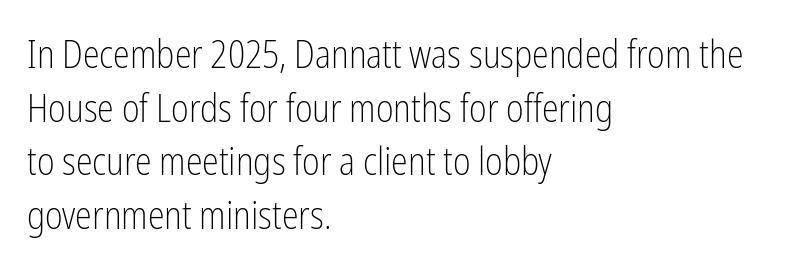
{"serif": "no", "italic": "no", "bold": "no", "weight": "light", "width": "condensed", "stroke_contrast": "low", "x_height": "medium", "monospaced": "no", "underline": "no", "align": "left", "line_spacing": "normal", "line_spacing_ratio": 1.41, "letter_spacing": "normal", "letter_spacing_em": 0.0, "glyph_px": 38}
